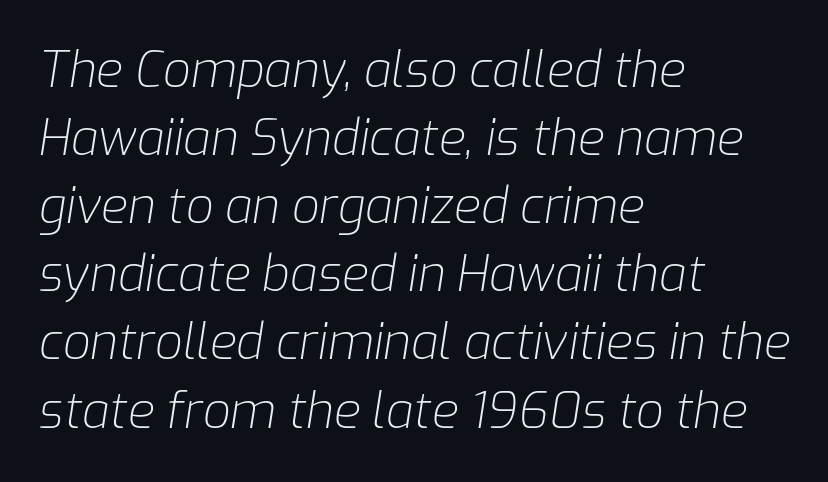
{"italic": "yes", "lean": "right", "slant_degrees": 9, "bold": "no", "weight": "light", "width": "normal", "stroke_contrast": "low", "x_height": "medium", "monospaced": "no", "underline": "no", "align": "left", "line_spacing": "normal", "line_spacing_ratio": 1.39, "letter_spacing": "normal", "letter_spacing_em": 0.0, "glyph_px": 49}
